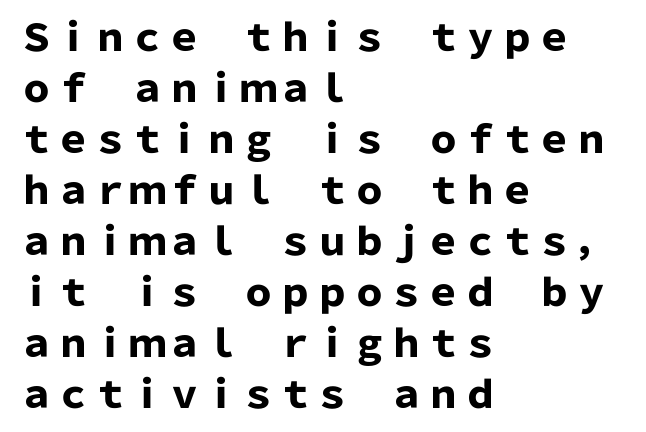
The image shows 37 px heavy sans-serif type, upright; set left-aligned, normal line spacing (1.38x), normal letter spacing, not underlined; low stroke contrast and a medium x-height.
